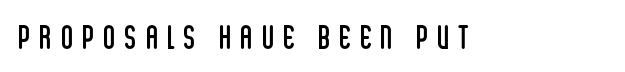
A typesetter would call this proportional, since set widths differ per character. You can tell from the bare stems that sans-serif type was used. Vertical strokes here are truly vertical. The line texture is sparse and dotted thanks to wide tracking.
